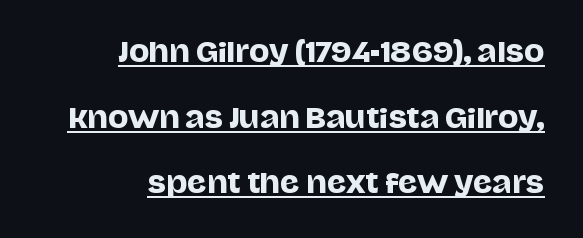
The image shows 27 px text type, upright; set right-aligned, loose line spacing (2.43x), normal letter spacing, underlined.
